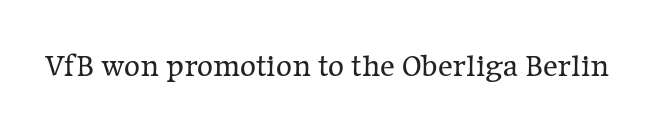
{"serif": "yes", "italic": "no", "bold": "no", "weight": "regular", "width": "normal", "stroke_contrast": "low", "x_height": "medium", "monospaced": "no", "underline": "no", "letter_spacing": "normal", "letter_spacing_em": 0.0, "glyph_px": 31}
